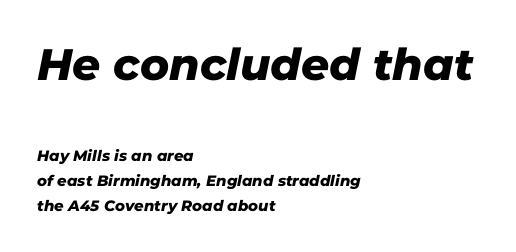
Q: Is the typeface a serif or a sans-serif typeface? A: Sans-serif.
Q: Is the text underlined? A: No.
Q: How is the paragraph aligned? A: Left-aligned.
Q: Is the spacing between letters normal or unusually wide? A: Normal.
Q: Is the spacing between lines tight, normal or loose? A: Normal.
Q: Which block of text is set in a larger size, the first (top) or the second (bottom)? A: The first (top) one.
Q: Width (condensed, normal, or wide)? A: Normal.
Q: Stroke contrast? A: Low.
Q: x-height? A: Medium.
Q: Monospaced? A: No.
